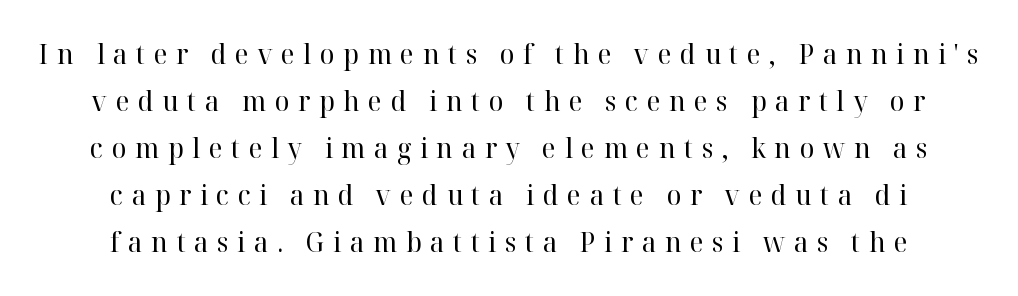
{"serif": "yes", "italic": "no", "bold": "no", "weight": "regular", "width": "normal", "stroke_contrast": "high", "x_height": "medium", "monospaced": "no", "underline": "no", "align": "center", "line_spacing": "normal", "line_spacing_ratio": 1.68, "letter_spacing": "wide", "letter_spacing_em": 0.3, "glyph_px": 28}
